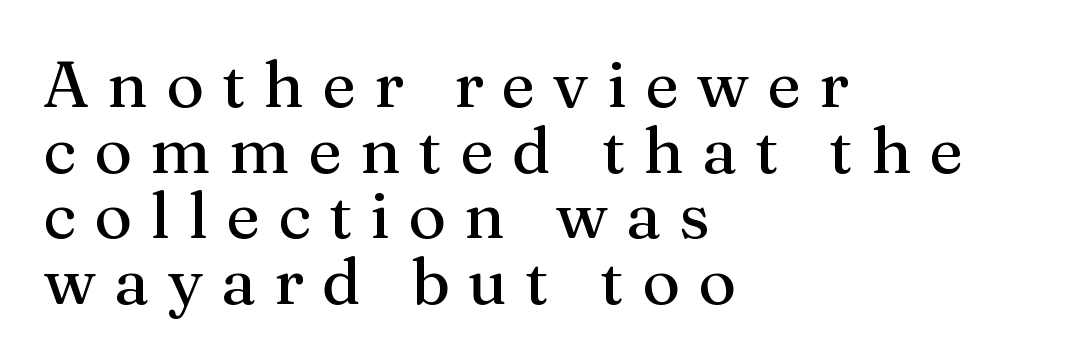
The rendering anchors every line to the left-hand side. This sample uses a serif face. Bare-footed words on every line. Leading is clearly below the norm, producing a dense column. Does the lettering tilt? It doesn't — this is upright. Caption: expanded tracking, letters set apart.
